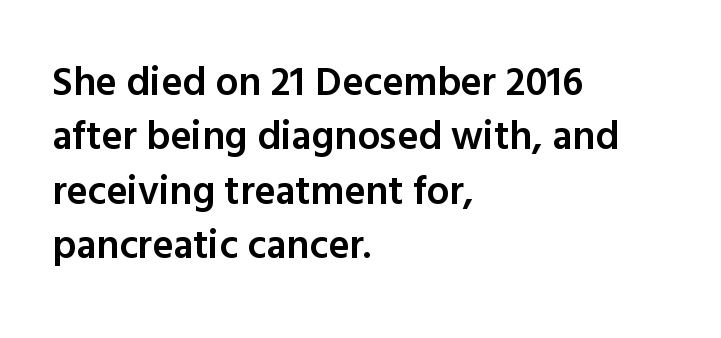
The image shows 40 px semibold sans-serif type, upright; set left-aligned, normal line spacing (1.36x), normal letter spacing, not underlined; a medium x-height.
